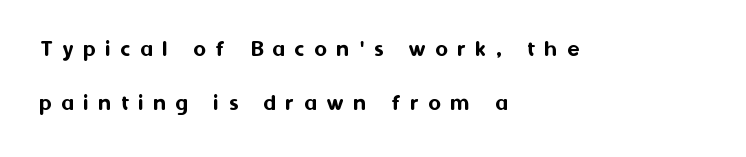
Q: Is the text italic (slanted)? A: No, it is upright.
Q: Is the text underlined? A: No.
Q: How is the paragraph aligned? A: Left-aligned.
Q: Is the spacing between letters normal or unusually wide? A: Unusually wide.
Q: Is the spacing between lines tight, normal or loose? A: Loose.
